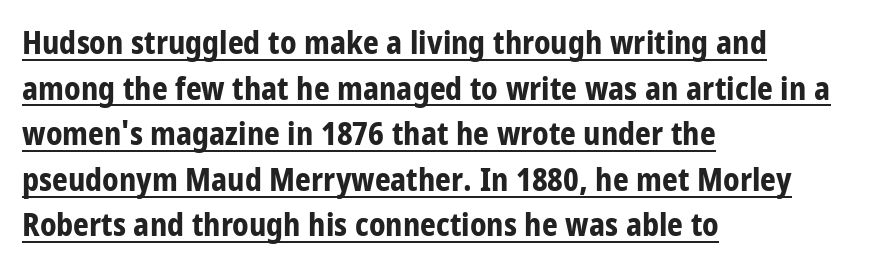
Q: Is the text bold? A: Yes.
Q: Is the text italic (slanted)? A: No, it is upright.
Q: Is the typeface a serif or a sans-serif typeface? A: Sans-serif.
Q: Is the text underlined? A: Yes.
Q: How is the paragraph aligned? A: Left-aligned.
Q: Is the spacing between letters normal or unusually wide? A: Normal.
Q: Is the spacing between lines tight, normal or loose? A: Normal.
Q: Width (condensed, normal, or wide)? A: Condensed.
Q: Stroke contrast? A: Low.
Q: x-height? A: Large.
Q: Monospaced? A: No.
